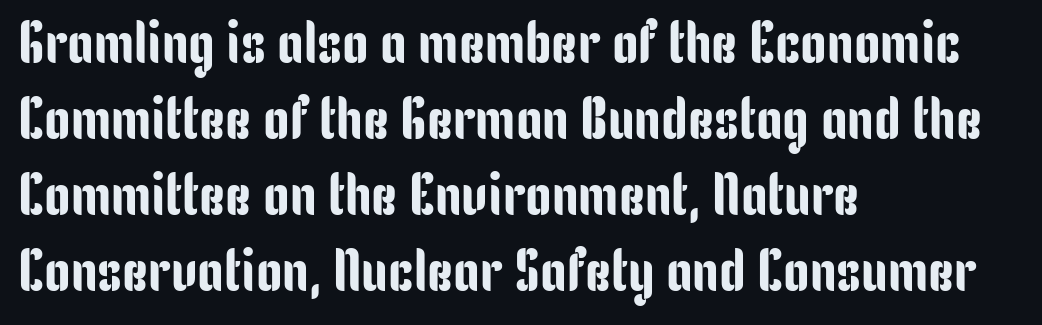
Spacing verdict: proportional, widths tailored to each character. Lines of text with bare space underneath. Ascenders rise straight up at ninety degrees. Normally led — the rows are evenly, conventionally spaced.
